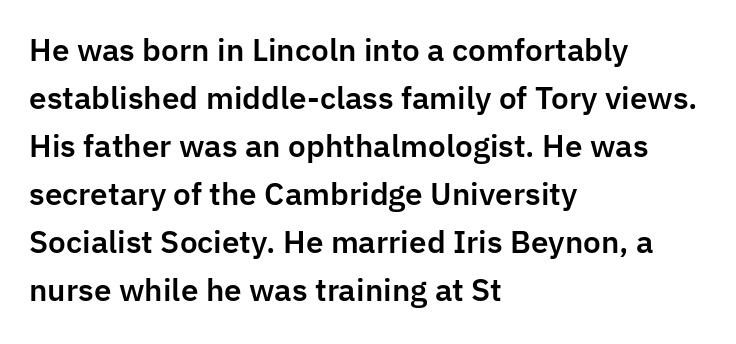
The image shows 30 px sans-serif type, upright; set left-aligned, normal line spacing (1.6x), normal letter spacing, not underlined; low stroke contrast and a medium x-height.
